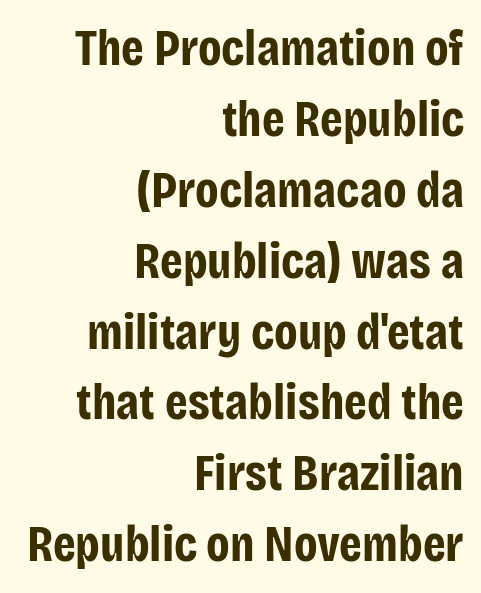
The image shows 51 px bold, condensed sans-serif type, upright; set right-aligned, normal line spacing (1.39x), normal letter spacing, not underlined; low stroke contrast and a large x-height.
